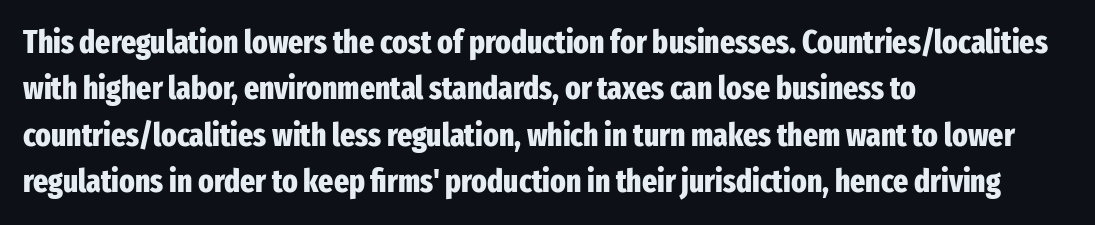
Summary of weight: heavy, a full bold. The ragged edge is on the right, which tells us the setting is flush left. Letter spacing: default. Does the leading feel generous? No, just average. I'd call this a sans setting — the letters go barefoot. Glance below the letters and you will spot only blank space.
